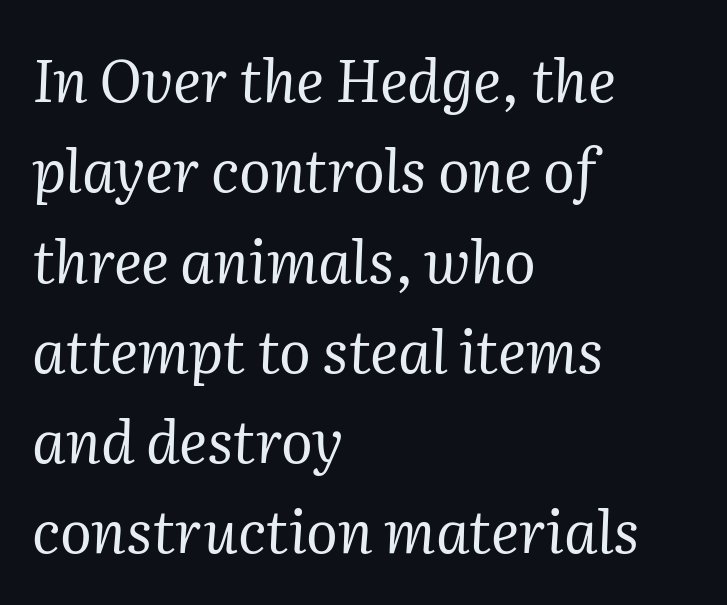
The image shows 59 px regular-weight serif type, italic (leaning right); set left-aligned, normal line spacing (1.53x), normal letter spacing, not underlined; medium stroke contrast and a medium x-height.
